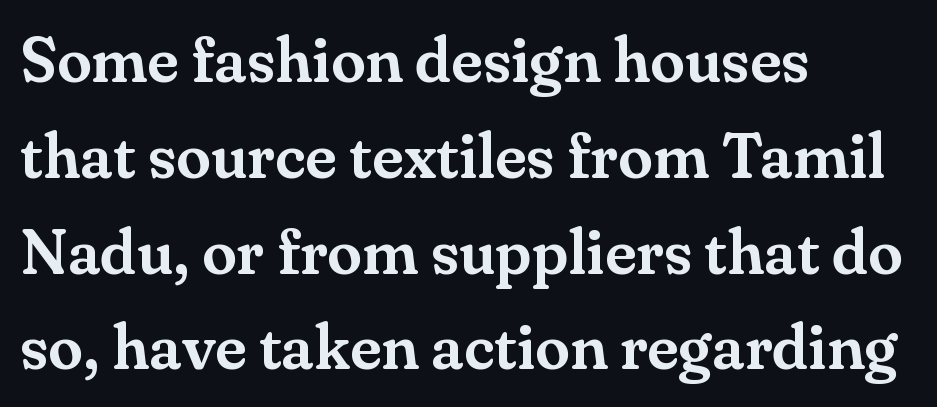
{"serif": "yes", "italic": "no", "width": "normal", "stroke_contrast": "medium", "x_height": "small", "monospaced": "no", "underline": "no", "align": "left", "line_spacing": "normal", "line_spacing_ratio": 1.52, "letter_spacing": "normal", "letter_spacing_em": 0.0, "glyph_px": 63}
